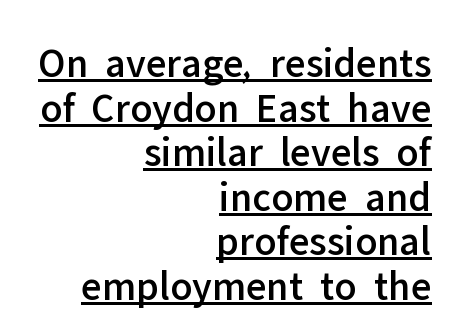
Note: no serifs on the glyphs. Teacher's note: observe the even right margin — that is flush-right alignment. Does the leading feel generous? Not at all — it's pinched. Character widths vary here, with narrow letters taking less room than wide ones. Nobody touched the tracking dial on this one.
